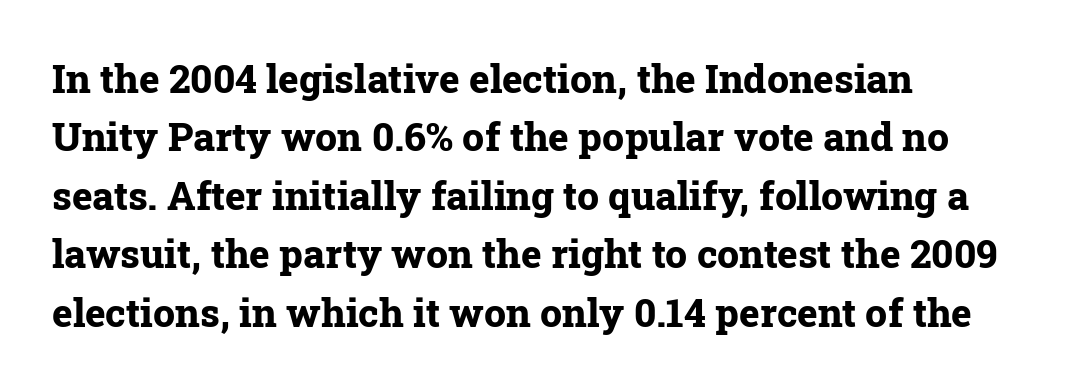
{"serif": "yes", "italic": "no", "bold": "yes", "weight": "bold", "width": "normal", "stroke_contrast": "low", "x_height": "medium", "monospaced": "no", "underline": "no", "align": "left", "line_spacing": "normal", "line_spacing_ratio": 1.5, "letter_spacing": "normal", "letter_spacing_em": 0.0, "glyph_px": 39}
